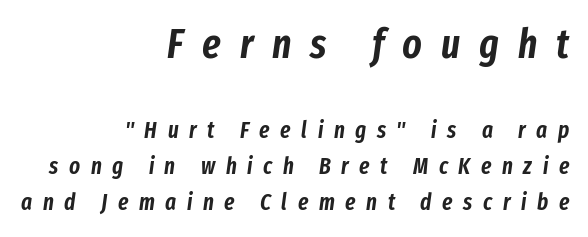
Q: Is the text italic (slanted)? A: Yes, it leans right by about 8 degrees.
Q: Is the text underlined? A: No.
Q: How is the paragraph aligned? A: Right-aligned.
Q: Is the spacing between letters normal or unusually wide? A: Unusually wide.
Q: Is the spacing between lines tight, normal or loose? A: Normal.
Q: Which block of text is set in a larger size, the first (top) or the second (bottom)? A: The first (top) one.
Q: Width (condensed, normal, or wide)? A: Condensed.
Q: Stroke contrast? A: Low.
Q: x-height? A: Medium.
Q: Monospaced? A: No.
